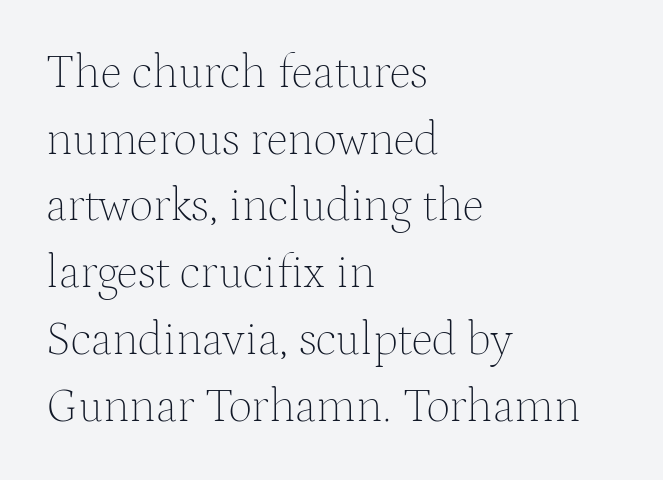
Rows of type keep a routine distance in the vertical direction. The letterforms sit shoulder to shoulder at normal distance. Vertical stems look standard width or narrower in stroke. The passage shown is typed in a proportional face where columns would drift. Does the type have serifs? Yes, each stem ends in a small foot.
